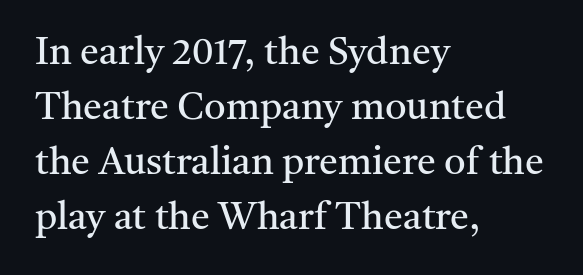
Q: Is the text bold? A: No.
Q: Is the text italic (slanted)? A: No, it is upright.
Q: Is the typeface a serif or a sans-serif typeface? A: Serif.
Q: Is the text underlined? A: No.
Q: How is the paragraph aligned? A: Left-aligned.
Q: Is the spacing between letters normal or unusually wide? A: Normal.
Q: Is the spacing between lines tight, normal or loose? A: Normal.
Q: Width (condensed, normal, or wide)? A: Normal.
Q: Stroke contrast? A: Medium.
Q: x-height? A: Medium.
Q: Monospaced? A: No.
